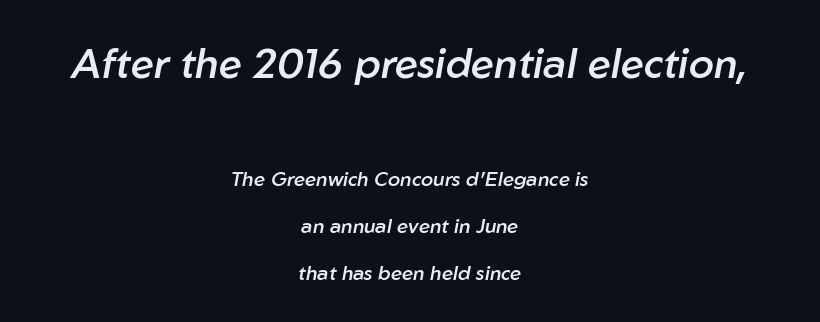
Q: Is the text bold? A: Semi-bold.
Q: Is the text italic (slanted)? A: Yes, it leans right by about 10 degrees.
Q: Is the text underlined? A: No.
Q: How is the paragraph aligned? A: Centered.
Q: Is the spacing between letters normal or unusually wide? A: Normal.
Q: Is the spacing between lines tight, normal or loose? A: Loose.
Q: Which block of text is set in a larger size, the first (top) or the second (bottom)? A: The first (top) one.
Q: Width (condensed, normal, or wide)? A: Normal.
Q: Stroke contrast? A: Low.
Q: x-height? A: Medium.
Q: Monospaced? A: No.
